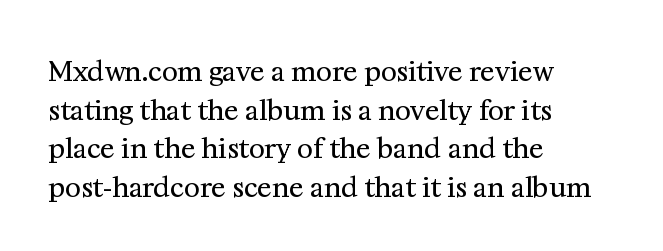
Stroke thickness stays within the range of a standard reading face or lighter. Notice how descenders clear the ascenders below comfortably — that's standard leading. There is no visible air inserted between adjacent glyphs. Casual observation: everything's shoved over to the left. The specimen omits any rule beneath the text block's lines. The letters stand straight up with perfectly vertical stems.
